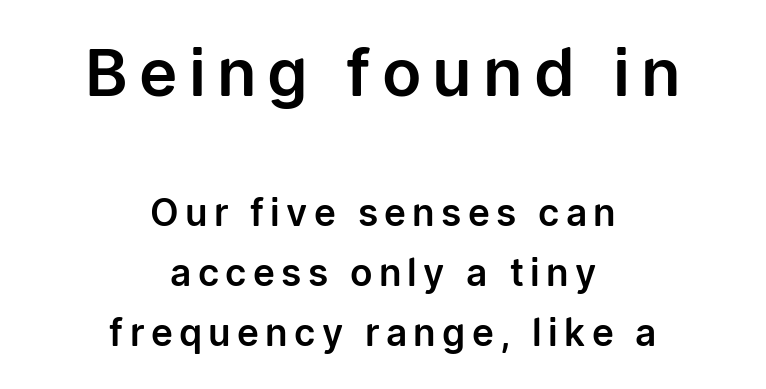
Q: Is the text italic (slanted)? A: No, it is upright.
Q: Is the typeface a serif or a sans-serif typeface? A: Sans-serif.
Q: Is the text underlined? A: No.
Q: How is the paragraph aligned? A: Centered.
Q: Is the spacing between lines tight, normal or loose? A: Normal.
Q: Which block of text is set in a larger size, the first (top) or the second (bottom)? A: The first (top) one.
Q: Width (condensed, normal, or wide)? A: Normal.
Q: Stroke contrast? A: Low.
Q: x-height? A: Medium.
Q: Monospaced? A: No.
